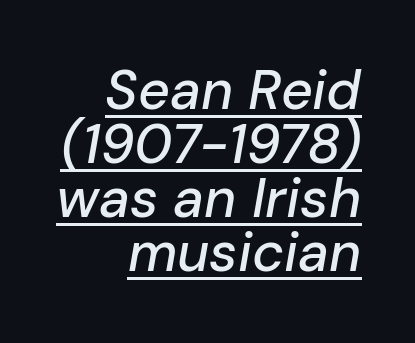
The image shows 55 px text type, italic (leaning right); set right-aligned, tight line spacing (0.98x), normal letter spacing, underlined; low stroke contrast and a medium x-height.
